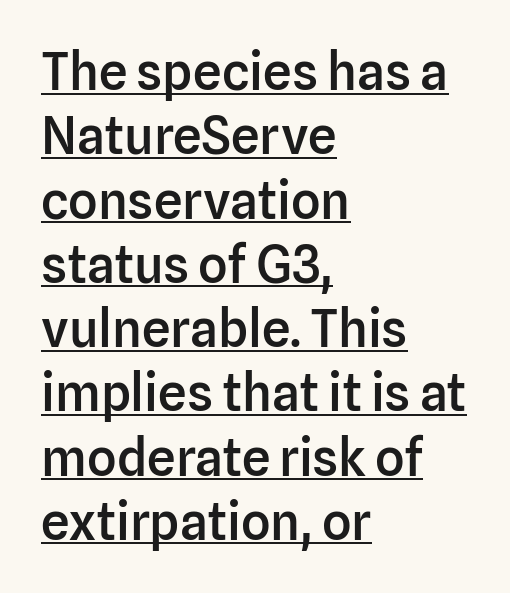
{"serif": "no", "italic": "no", "bold": "semi", "weight": "semibold", "width": "normal", "stroke_contrast": "low", "x_height": "medium", "monospaced": "no", "underline": "yes", "align": "left", "line_spacing": "normal", "line_spacing_ratio": 1.26, "letter_spacing": "normal", "letter_spacing_em": 0.0, "glyph_px": 51}
